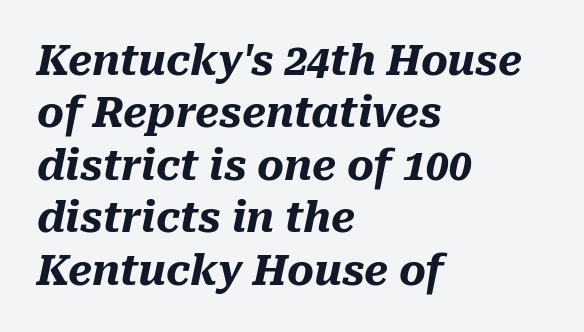
Q: Is the text bold? A: Yes.
Q: Is the text italic (slanted)? A: Yes, it leans right by about 10 degrees.
Q: Is the text underlined? A: No.
Q: How is the paragraph aligned? A: Left-aligned.
Q: Is the spacing between letters normal or unusually wide? A: Normal.
Q: Is the spacing between lines tight, normal or loose? A: Normal.
Q: Width (condensed, normal, or wide)? A: Normal.
Q: Stroke contrast? A: Medium.
Q: x-height? A: Medium.
Q: Monospaced? A: No.
